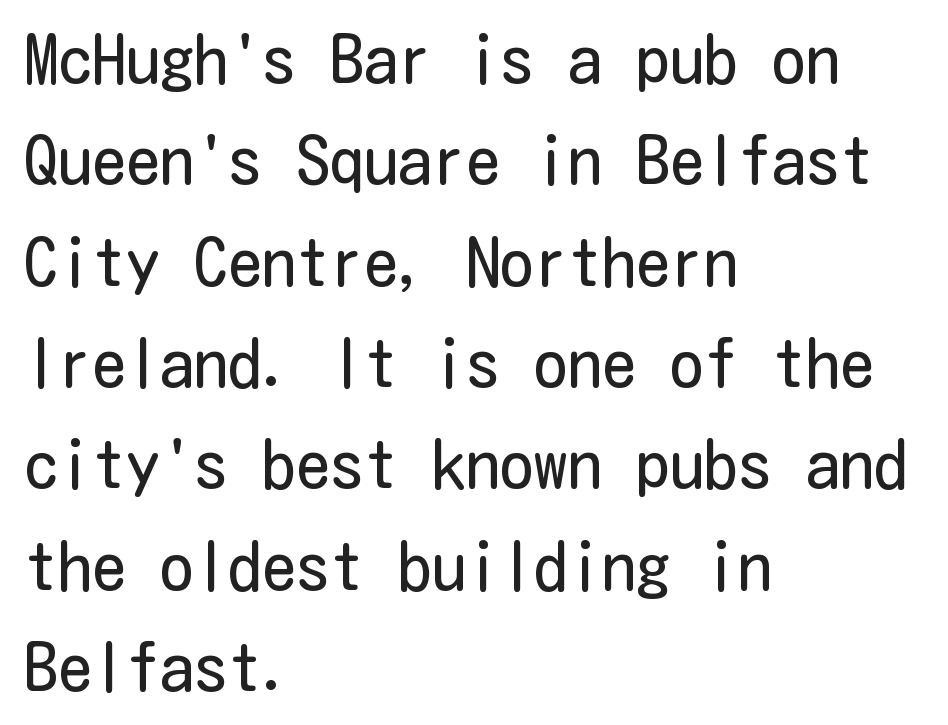
Q: Is the text bold? A: No.
Q: Is the text italic (slanted)? A: No, it is upright.
Q: Is the typeface a serif or a sans-serif typeface? A: Sans-serif.
Q: Is the text underlined? A: No.
Q: How is the paragraph aligned? A: Left-aligned.
Q: Is the spacing between letters normal or unusually wide? A: Normal.
Q: Is the spacing between lines tight, normal or loose? A: Normal.
Q: Width (condensed, normal, or wide)? A: Condensed.
Q: Stroke contrast? A: Low.
Q: x-height? A: Medium.
